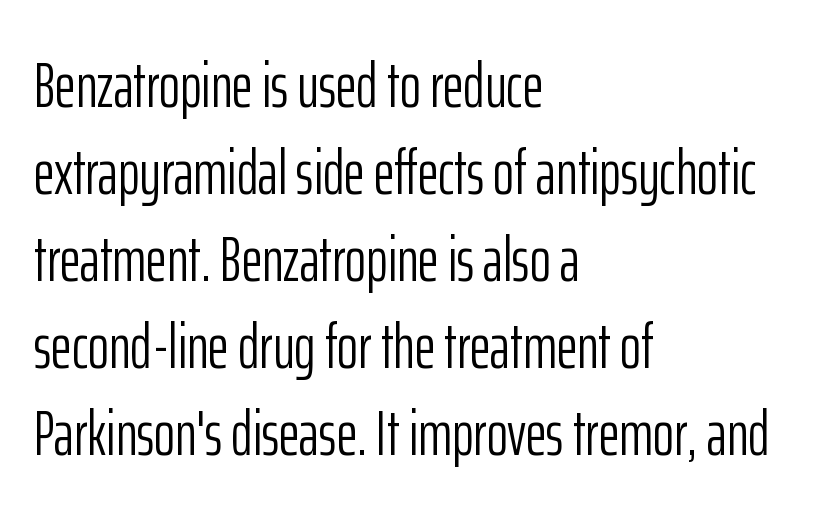
{"serif": "no", "italic": "no", "bold": "no", "weight": "light", "width": "condensed", "stroke_contrast": "low", "x_height": "medium", "monospaced": "no", "underline": "no", "align": "left", "line_spacing": "normal", "line_spacing_ratio": 1.36, "letter_spacing": "normal", "letter_spacing_em": 0.0, "glyph_px": 64}
